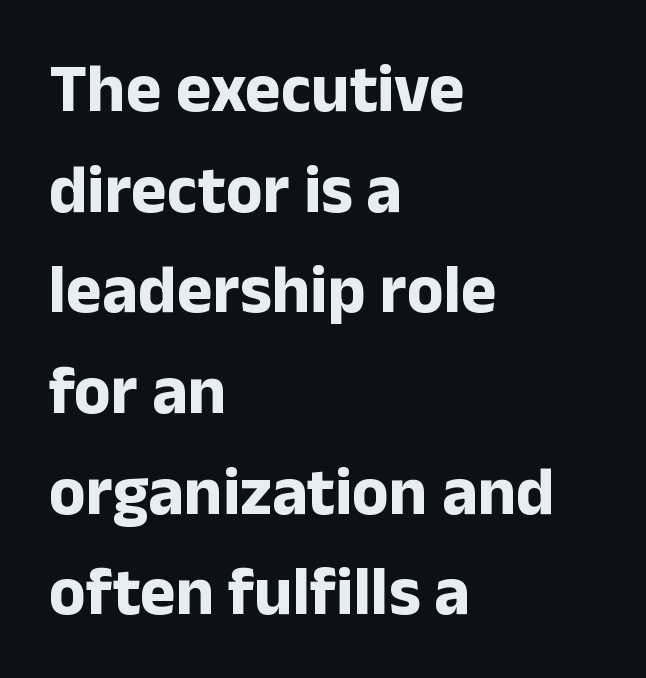
What's the leading like? Ordinary, nothing unusual. What kind of face is this? One without serifs — a sans. Character widths vary here, with narrow letters taking less room than wide ones. A roman cut, with each character standing at attention.
